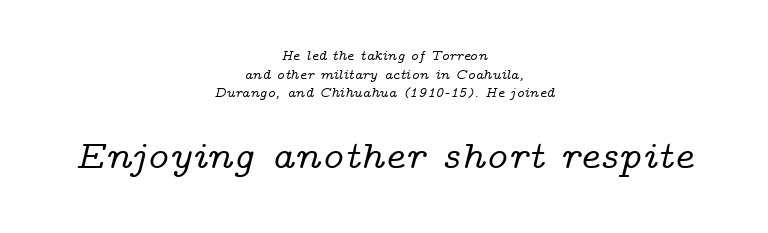
Q: Is the text italic (slanted)? A: Yes, it leans right by about 14 degrees.
Q: Is the typeface a serif or a sans-serif typeface? A: Serif.
Q: Is the text underlined? A: No.
Q: How is the paragraph aligned? A: Centered.
Q: Is the spacing between letters normal or unusually wide? A: Normal.
Q: Is the spacing between lines tight, normal or loose? A: Normal.
Q: Which block of text is set in a larger size, the first (top) or the second (bottom)? A: The second (bottom) one.
Q: Width (condensed, normal, or wide)? A: Wide.
Q: Stroke contrast? A: Low.
Q: x-height? A: Medium.
Q: Monospaced? A: No.
